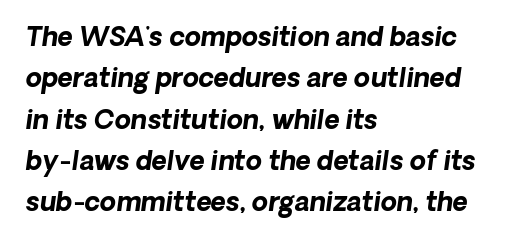
The image shows 26 px bold type, italic (leaning right); set left-aligned, normal line spacing (1.59x), normal letter spacing, not underlined.
